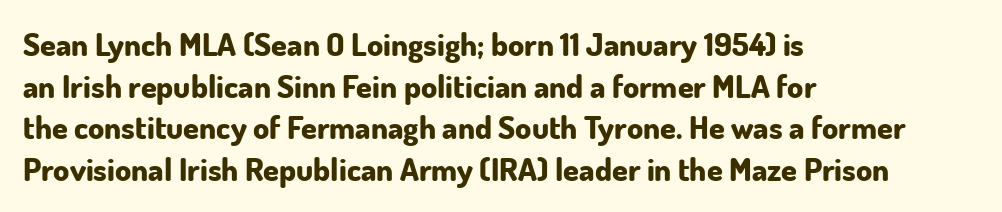
The image shows 32 px bold sans-serif type, upright; set left-aligned, normal line spacing (1.3x), normal letter spacing, not underlined; low stroke contrast and a small x-height.
